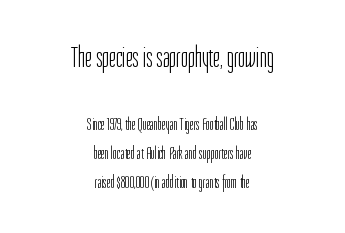
The glyphs are unaccompanied by any horizontal stroke below them. Students, note that the glyphs here touch the page at normal intervals. Interline gaps are of average width in this sample. In this sample the first text group is rendered at the bigger scale. You can tell from the bare stems that sans-serif type was used.
